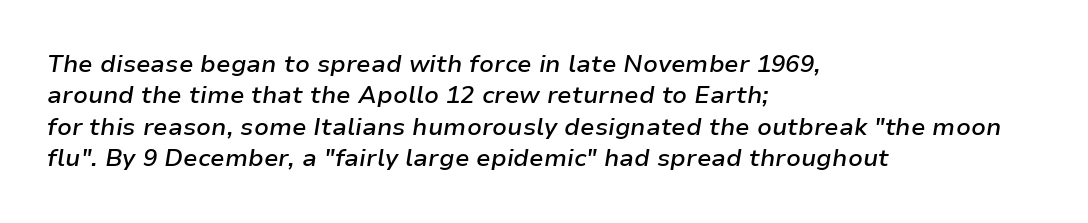
The image shows 24 px text type, italic (leaning right); set left-aligned, normal line spacing (1.31x), normal letter spacing, not underlined.
